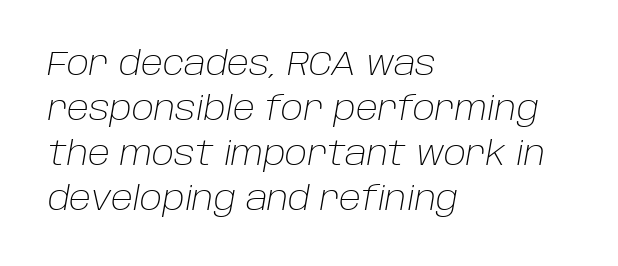
{"italic": "yes", "lean": "right", "slant_degrees": 10, "bold": "no", "weight": "light", "width": "normal", "stroke_contrast": "low", "x_height": "large", "monospaced": "no", "underline": "no", "align": "left", "line_spacing": "normal", "line_spacing_ratio": 1.36, "letter_spacing": "normal", "letter_spacing_em": 0.0, "glyph_px": 33}
